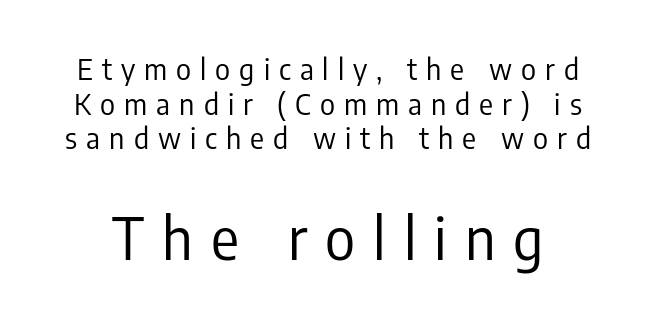
The image shows 58 px regular-weight, condensed sans-serif type, upright; set line spacing 1.19x, unusually wide letter spacing (+0.31 em), not underlined; the second (bottom) block is 2.0x larger; low stroke contrast and a medium x-height.
